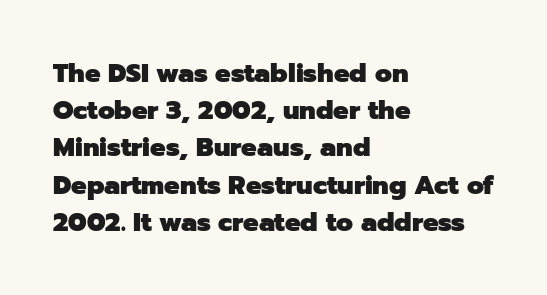
Q: Is the text bold? A: Yes.
Q: Is the text italic (slanted)? A: No, it is upright.
Q: Is the text underlined? A: No.
Q: How is the paragraph aligned? A: Left-aligned.
Q: Is the spacing between letters normal or unusually wide? A: Normal.
Q: Is the spacing between lines tight, normal or loose? A: Normal.
